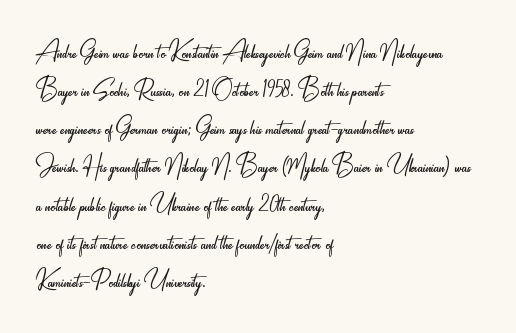
Q: Is the text bold? A: No.
Q: Is the text italic (slanted)? A: Yes.
Q: Is the typeface a serif or a sans-serif typeface? A: Sans-serif.
Q: Is the text underlined? A: No.
Q: How is the paragraph aligned? A: Left-aligned.
Q: Is the spacing between letters normal or unusually wide? A: Normal.
Q: Width (condensed, normal, or wide)? A: Condensed.
Q: Stroke contrast? A: Low.
Q: x-height? A: Small.
Q: Monospaced? A: No.
